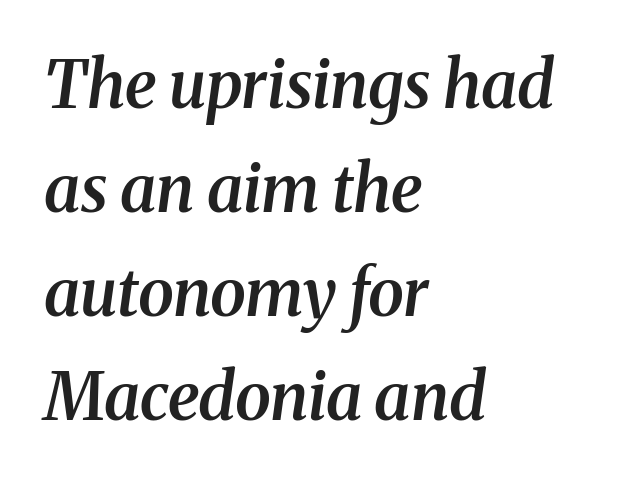
Q: Is the text bold? A: Semi-bold.
Q: Is the text italic (slanted)? A: Yes, it leans right by about 8 degrees.
Q: Is the typeface a serif or a sans-serif typeface? A: Serif.
Q: Is the text underlined? A: No.
Q: How is the paragraph aligned? A: Left-aligned.
Q: Is the spacing between letters normal or unusually wide? A: Normal.
Q: Is the spacing between lines tight, normal or loose? A: Normal.
Q: Width (condensed, normal, or wide)? A: Normal.
Q: Stroke contrast? A: Medium.
Q: x-height? A: Medium.
Q: Monospaced? A: No.
